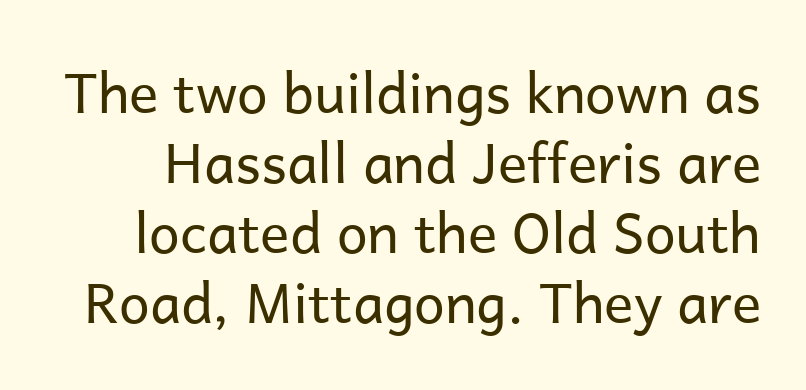
Weight: regular or lighter. Examine the stroke ends and you'll find no serifs. Inter-character spacing is left at the font's built-in metrics. How would I describe the line gaps? Plain and ordinary. A roman cut, with each character standing at attention.
